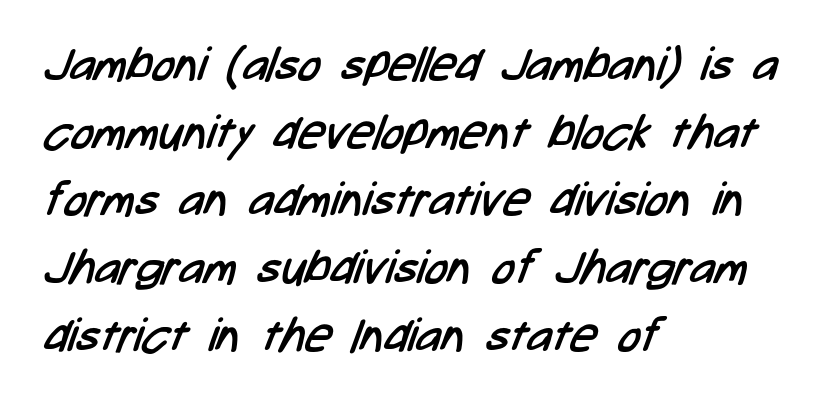
Q: Is the text bold? A: No.
Q: Is the typeface a serif or a sans-serif typeface? A: Sans-serif.
Q: Is the text underlined? A: No.
Q: How is the paragraph aligned? A: Left-aligned.
Q: Is the spacing between letters normal or unusually wide? A: Normal.
Q: Is the spacing between lines tight, normal or loose? A: Normal.
Q: Width (condensed, normal, or wide)? A: Condensed.
Q: Stroke contrast? A: Low.
Q: x-height? A: Medium.
Q: Monospaced? A: No.
